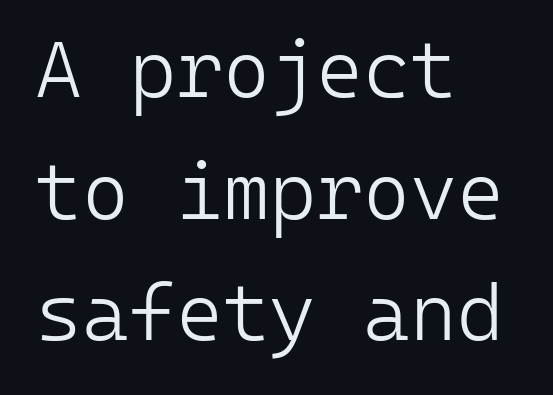
{"serif": "no", "italic": "no", "bold": "no", "weight": "light", "width": "normal", "stroke_contrast": "low", "x_height": "medium", "monospaced": "yes", "underline": "no", "align": "left", "line_spacing": "normal", "line_spacing_ratio": 1.52, "letter_spacing": "normal", "letter_spacing_em": 0.0, "glyph_px": 80}
